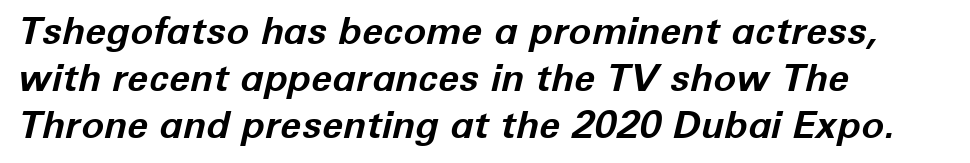
The image shows 38 px bold type, italic (leaning right); set left-aligned, line spacing 1.24x, normal letter spacing, not underlined; low stroke contrast and a medium x-height.
